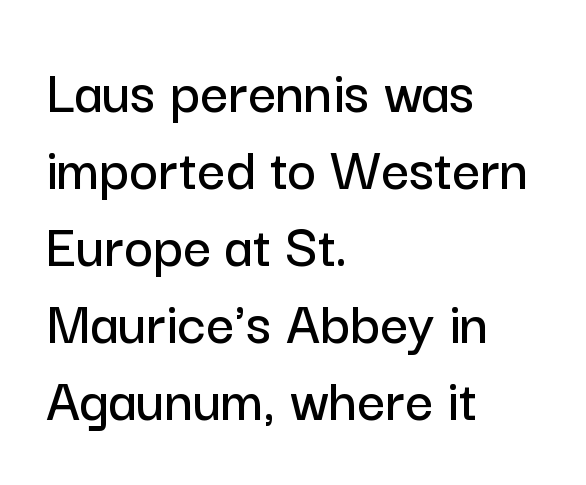
The image shows 62 px sans-serif type, upright; set left-aligned, line spacing 1.24x, normal letter spacing, not underlined; low stroke contrast and a medium x-height.
